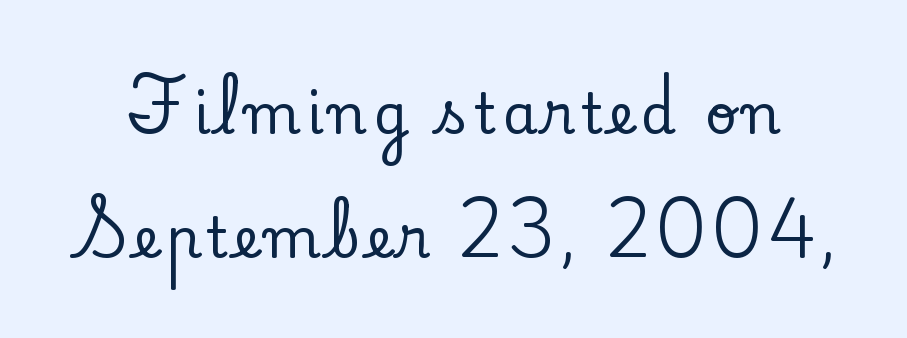
{"serif": "yes", "italic": "no", "width": "normal", "stroke_contrast": "low", "x_height": "small", "monospaced": "no", "underline": "no", "line_spacing": "loose", "line_spacing_ratio": 2.22, "glyph_px": 56}
